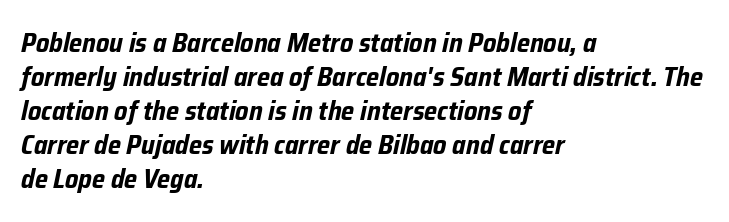
The image shows 27 px bold type, italic (leaning right); set left-aligned, normal line spacing (1.26x), normal letter spacing, not underlined.
